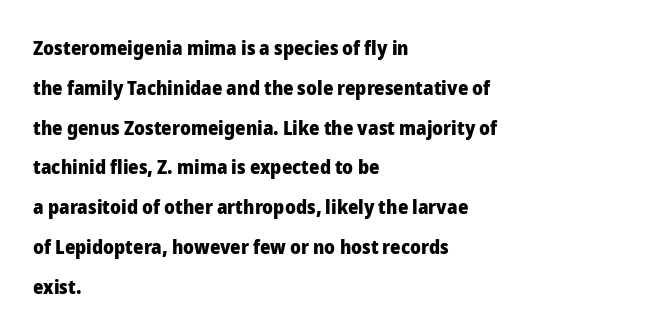
The passage shown has conventional tracking throughout. Each glyph is drawn with heavy, bold strokes. The designer dialed line spacing up above the default. Check under the words: just untouched page. Each line starts at the same left margin while the right side varies. The lettering holds an erect, upright posture throughout.
